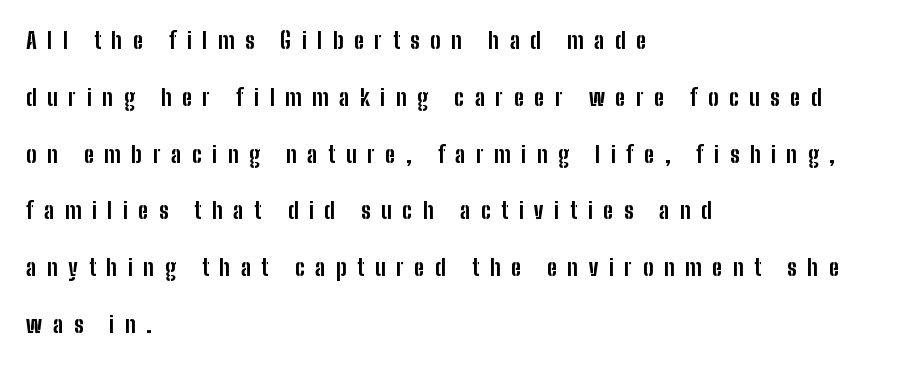
Q: Is the text bold? A: Yes.
Q: Is the text italic (slanted)? A: No, it is upright.
Q: Is the text underlined? A: No.
Q: How is the paragraph aligned? A: Left-aligned.
Q: Is the spacing between letters normal or unusually wide? A: Unusually wide.
Q: Is the spacing between lines tight, normal or loose? A: Loose.
